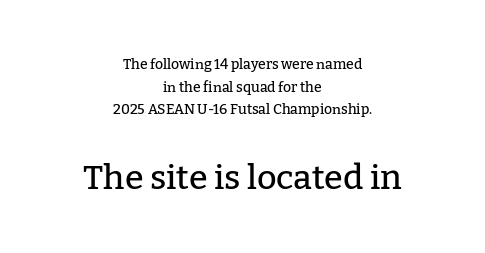
The image shows 34 px serif type, upright; set centered, normal line spacing (1.61x), normal letter spacing, not underlined; the second (bottom) block is 2.43x larger; low stroke contrast and a medium x-height.
